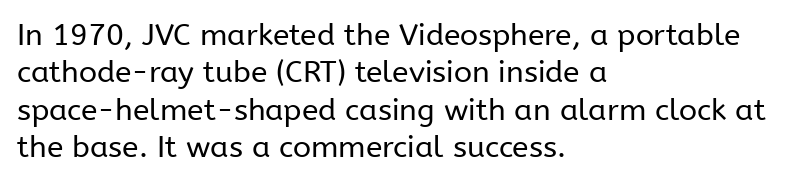
Q: Is the text bold? A: No.
Q: Is the text italic (slanted)? A: No, it is upright.
Q: Is the typeface a serif or a sans-serif typeface? A: Sans-serif.
Q: Is the text underlined? A: No.
Q: How is the paragraph aligned? A: Left-aligned.
Q: Is the spacing between letters normal or unusually wide? A: Normal.
Q: Is the spacing between lines tight, normal or loose? A: Normal.
Q: Width (condensed, normal, or wide)? A: Normal.
Q: Stroke contrast? A: Low.
Q: x-height? A: Medium.
Q: Monospaced? A: No.
